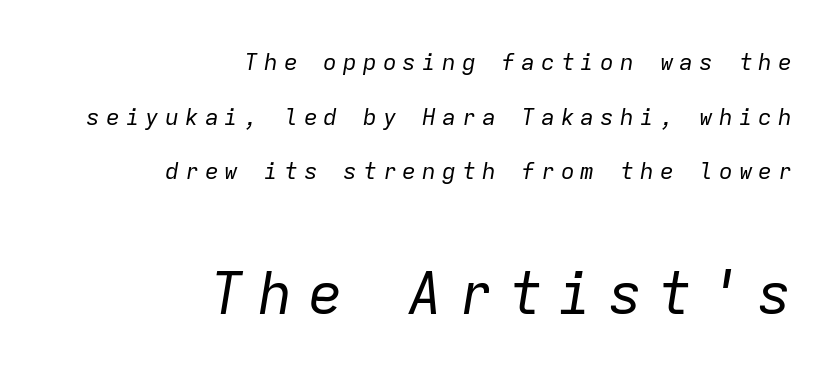
The image shows 58 px regular-weight type, italic (leaning right), monospaced; set right-aligned, loose line spacing (2.38x), unusually wide letter spacing (+0.26 em), not underlined; the second (bottom) block is 2.52x larger; low stroke contrast and a medium x-height.
